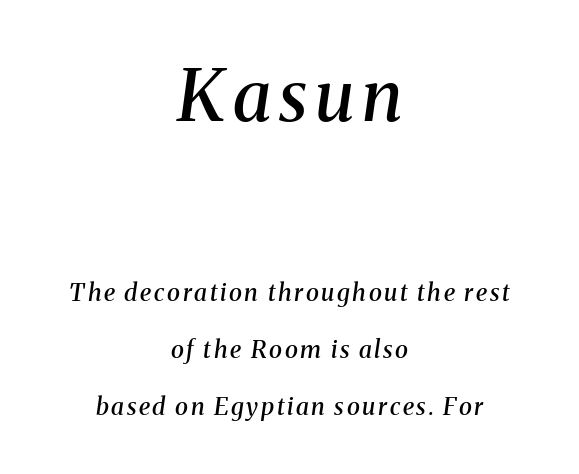
{"serif": "yes", "italic": "yes", "lean": "right", "slant_degrees": 8, "bold": "semi", "weight": "semibold", "width": "normal", "stroke_contrast": "medium", "x_height": "medium", "monospaced": "no", "underline": "no", "align": "center", "line_spacing": "loose", "line_spacing_ratio": 2.38, "larger_block": "first", "size_ratio": 2.96, "glyph_px": 71}
